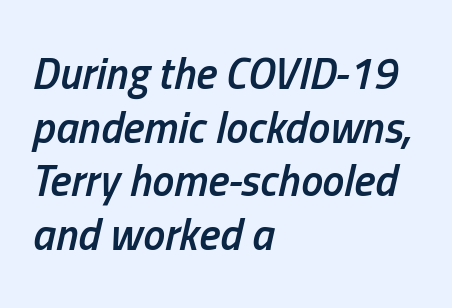
This rendering uses left alignment, leaving the right contour irregular. Note the varied advance widths — an 'i' is clearly narrower than an 'm'. Decoration check: the copy has no underline. The rendering uses a semibold face; strokes are thickened but not to full bold. Glyph-to-glyph distance matches everyday printed text. Does the lettering tilt? It does — this is italic.
